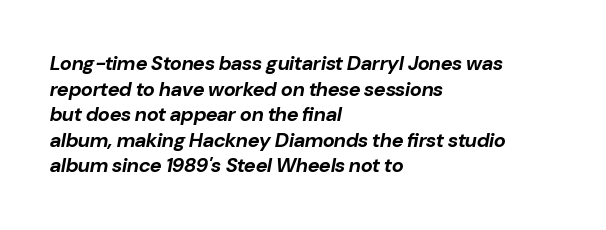
{"italic": "yes", "lean": "right", "slant_degrees": 10, "bold": "yes", "underline": "no", "align": "left", "line_spacing": "normal", "line_spacing_ratio": 1.28, "letter_spacing": "normal", "letter_spacing_em": 0.0, "glyph_px": 20}
